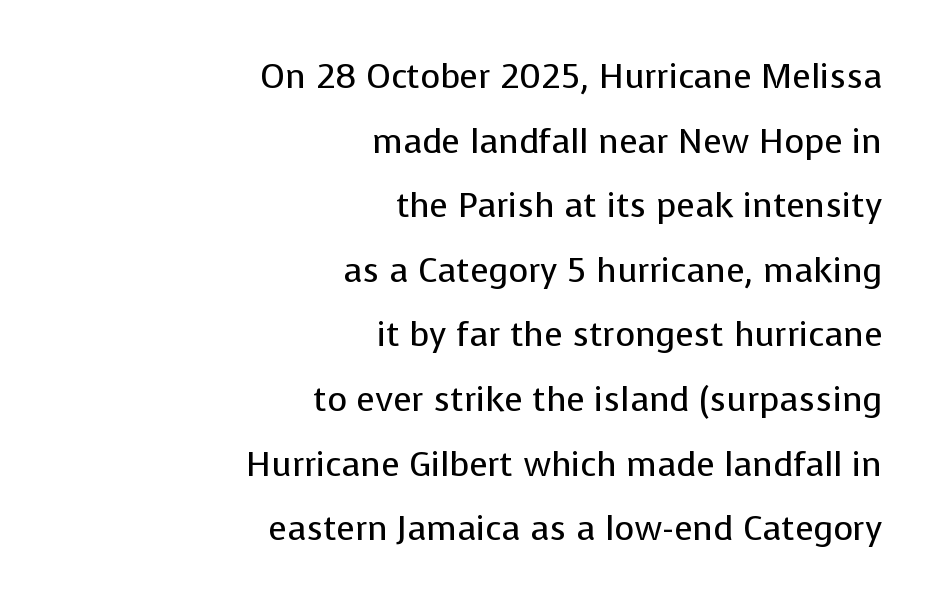
The image shows 34 px regular-weight sans-serif type, upright; set right-aligned, loose line spacing (1.9x), normal letter spacing, not underlined; low stroke contrast and a medium x-height.
